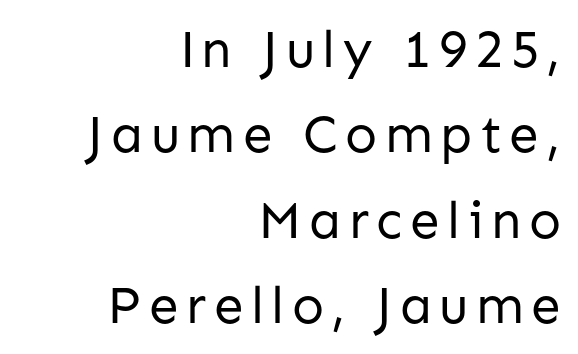
Q: Is the text bold? A: No.
Q: Is the text italic (slanted)? A: No, it is upright.
Q: Is the typeface a serif or a sans-serif typeface? A: Sans-serif.
Q: Is the text underlined? A: No.
Q: How is the paragraph aligned? A: Right-aligned.
Q: Is the spacing between lines tight, normal or loose? A: Normal.
Q: Width (condensed, normal, or wide)? A: Normal.
Q: Stroke contrast? A: Low.
Q: x-height? A: Medium.
Q: Monospaced? A: No.
